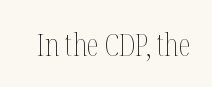
The image shows 32 px thin, condensed type, upright; set normal letter spacing, not underlined; medium stroke contrast and a medium x-height.
